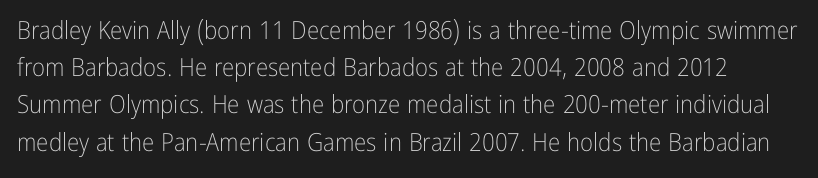
{"italic": "no", "bold": "no", "underline": "no", "line_spacing": "normal", "line_spacing_ratio": 1.49, "letter_spacing": "normal", "letter_spacing_em": 0.0, "glyph_px": 25}
